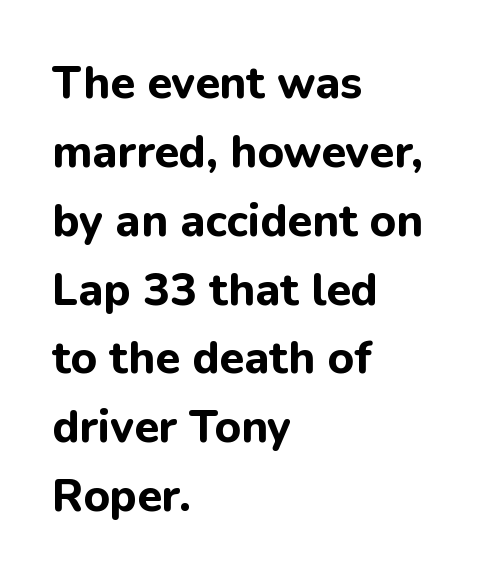
Q: Is the text bold? A: Yes.
Q: Is the text italic (slanted)? A: No, it is upright.
Q: Is the typeface a serif or a sans-serif typeface? A: Sans-serif.
Q: Is the text underlined? A: No.
Q: How is the paragraph aligned? A: Left-aligned.
Q: Is the spacing between letters normal or unusually wide? A: Normal.
Q: Is the spacing between lines tight, normal or loose? A: Normal.
Q: Width (condensed, normal, or wide)? A: Normal.
Q: Stroke contrast? A: Low.
Q: x-height? A: Medium.
Q: Monospaced? A: No.
